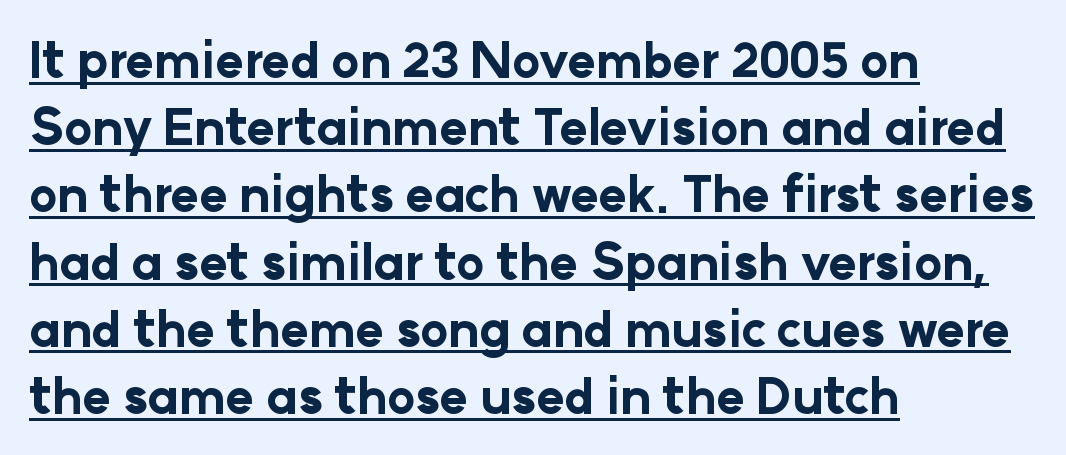
{"serif": "no", "italic": "no", "bold": "yes", "weight": "bold", "width": "normal", "stroke_contrast": "low", "x_height": "medium", "monospaced": "no", "underline": "yes", "align": "left", "line_spacing": "normal", "line_spacing_ratio": 1.4, "letter_spacing": "normal", "letter_spacing_em": 0.0, "glyph_px": 48}
